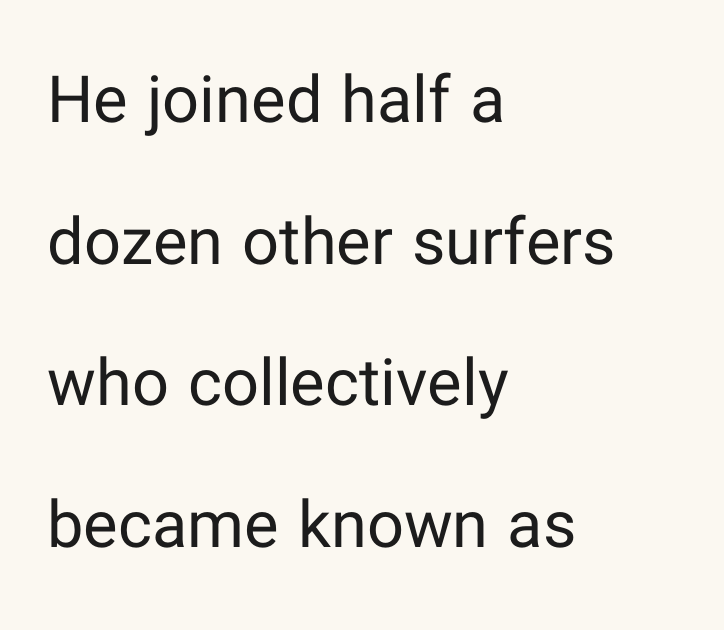
This block would shrink considerably if given ordinary leading; it's expanded now. Clear beneath every line of the passage. Varying glyph widths throughout — classic text-font behaviour. Reading down the block, your eye returns to a fixed left position each line.
